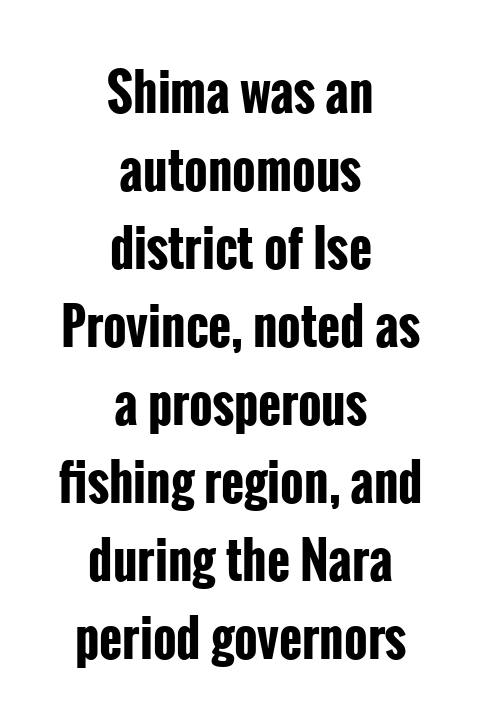
Descenders hang freely into open space. Compared with typical body copy, the letter spacing here is the same. The paragraph has two soft edges and a firm central axis. The passage shown is typed in a proportional face where columns would drift. Normally led — the rows are evenly, conventionally spaced. Students, this is bold: see how much ink each stroke carries.
